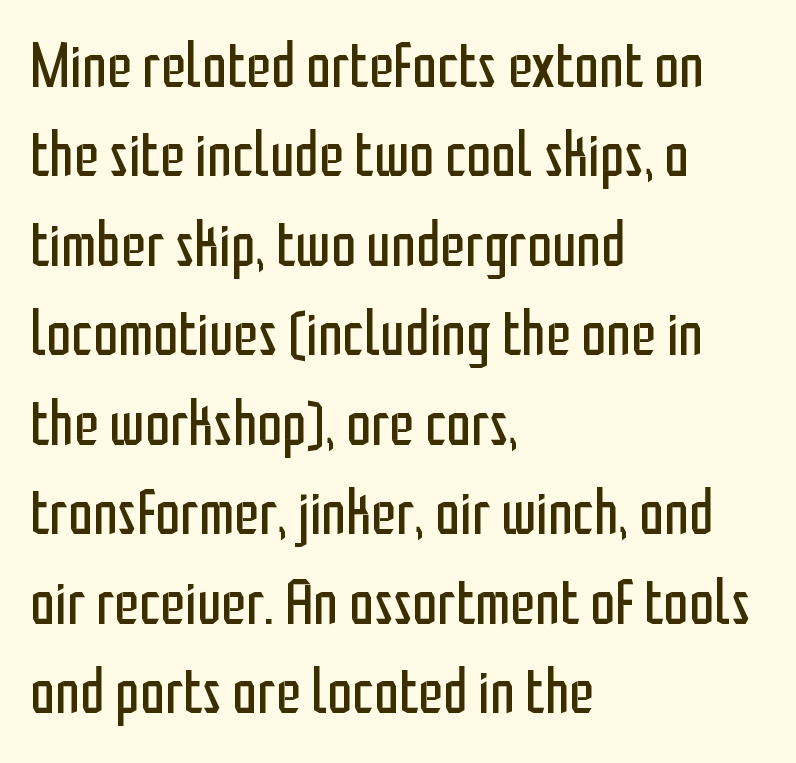
Q: Is the text bold? A: No.
Q: Is the text italic (slanted)? A: No, it is upright.
Q: Is the typeface a serif or a sans-serif typeface? A: Sans-serif.
Q: Is the text underlined? A: No.
Q: How is the paragraph aligned? A: Left-aligned.
Q: Is the spacing between letters normal or unusually wide? A: Normal.
Q: Is the spacing between lines tight, normal or loose? A: Normal.
Q: Width (condensed, normal, or wide)? A: Condensed.
Q: Stroke contrast? A: Low.
Q: x-height? A: Medium.
Q: Monospaced? A: No.
